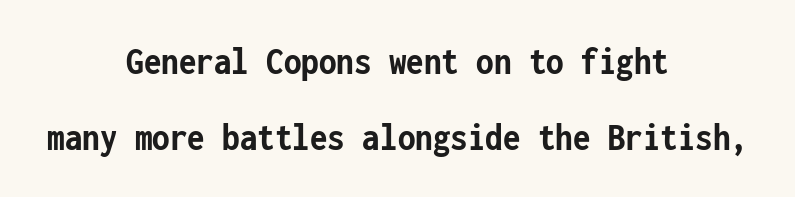
The image shows 40 px semibold, condensed sans-serif type, upright, monospaced; set centered, loose line spacing (1.9x), normal letter spacing, not underlined; low stroke contrast and a medium x-height.
